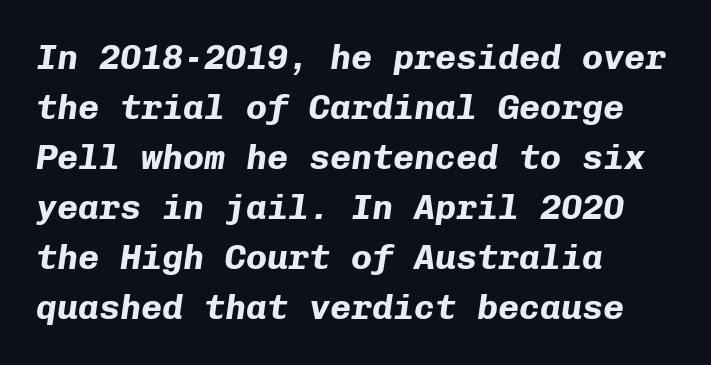
{"italic": "yes", "lean": "right", "slant_degrees": 8, "bold": "yes", "weight": "bold", "width": "normal", "stroke_contrast": "low", "x_height": "medium", "monospaced": "yes", "underline": "no", "align": "left", "line_spacing": "normal", "line_spacing_ratio": 1.43, "letter_spacing": "normal", "letter_spacing_em": 0.0, "glyph_px": 35}
